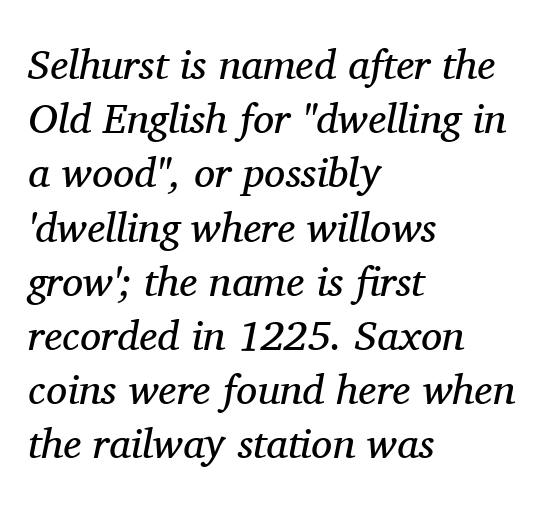
{"serif": "yes", "italic": "yes", "lean": "right", "slant_degrees": 11, "bold": "no", "weight": "regular", "width": "normal", "stroke_contrast": "medium", "x_height": "medium", "monospaced": "no", "underline": "no", "align": "left", "line_spacing": "normal", "line_spacing_ratio": 1.29, "letter_spacing": "normal", "letter_spacing_em": 0.0, "glyph_px": 42}
